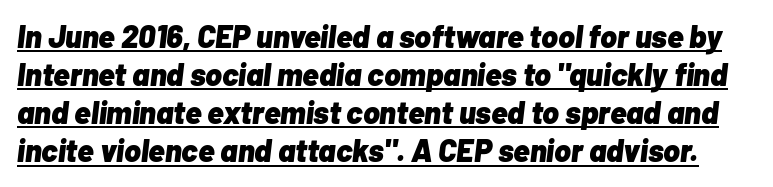
Q: Is the text bold? A: Yes.
Q: Is the text italic (slanted)? A: Yes, it leans right by about 7 degrees.
Q: Is the text underlined? A: Yes.
Q: Is the spacing between letters normal or unusually wide? A: Normal.
Q: Width (condensed, normal, or wide)? A: Normal.
Q: Stroke contrast? A: Low.
Q: x-height? A: Medium.
Q: Monospaced? A: No.
